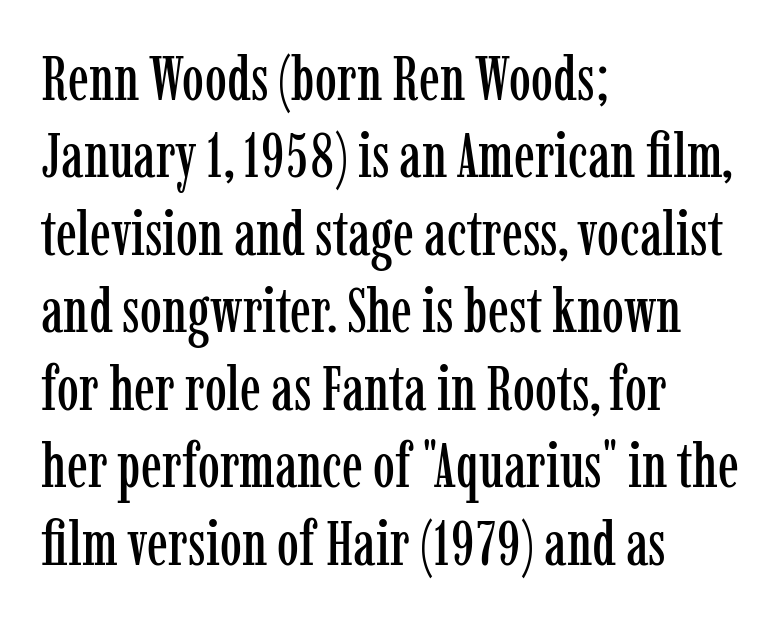
Q: Is the text italic (slanted)? A: No, it is upright.
Q: Is the typeface a serif or a sans-serif typeface? A: Serif.
Q: Is the text underlined? A: No.
Q: How is the paragraph aligned? A: Left-aligned.
Q: Is the spacing between letters normal or unusually wide? A: Normal.
Q: Is the spacing between lines tight, normal or loose? A: Normal.
Q: Width (condensed, normal, or wide)? A: Condensed.
Q: Stroke contrast? A: Low.
Q: x-height? A: Medium.
Q: Monospaced? A: No.
